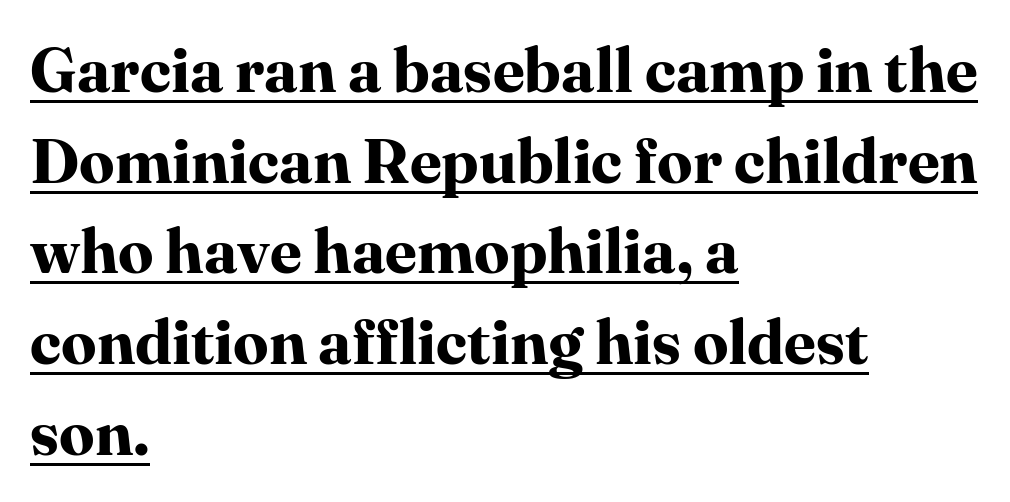
The image shows 63 px bold serif type, upright; set left-aligned, normal line spacing (1.44x), normal letter spacing, underlined; high stroke contrast and a medium x-height.
